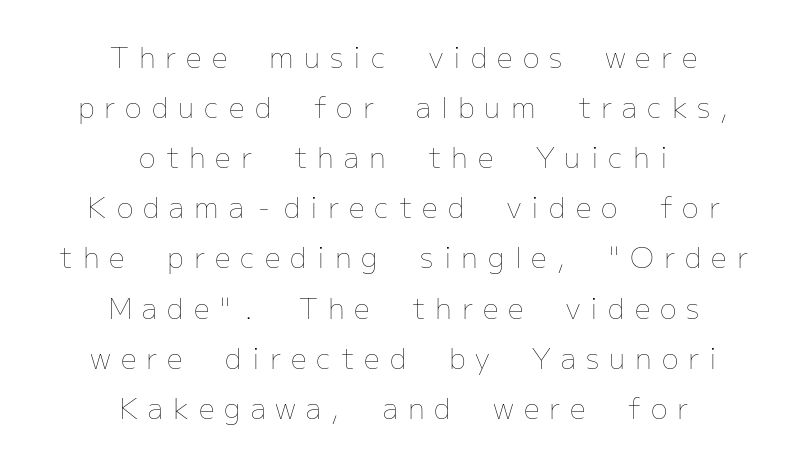
{"italic": "no", "bold": "no", "weight": "thin", "width": "normal", "stroke_contrast": "low", "x_height": "medium", "monospaced": "no", "underline": "no", "align": "center", "line_spacing_ratio": 1.79, "letter_spacing": "wide", "letter_spacing_em": 0.36, "glyph_px": 28}
